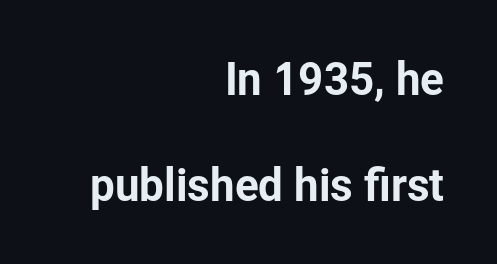
Q: Is the text italic (slanted)? A: No, it is upright.
Q: Is the typeface a serif or a sans-serif typeface? A: Sans-serif.
Q: Is the text underlined? A: No.
Q: How is the paragraph aligned? A: Right-aligned.
Q: Is the spacing between letters normal or unusually wide? A: Normal.
Q: Is the spacing between lines tight, normal or loose? A: Loose.
Q: Width (condensed, normal, or wide)? A: Normal.
Q: Stroke contrast? A: Low.
Q: x-height? A: Medium.
Q: Monospaced? A: No.
